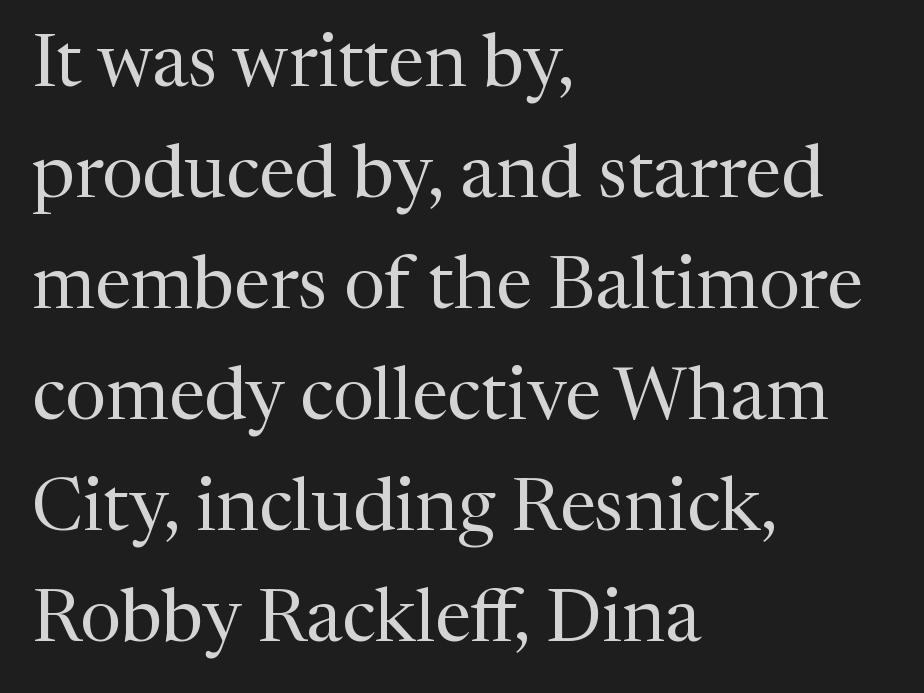
Q: Is the text bold? A: No.
Q: Is the text italic (slanted)? A: No, it is upright.
Q: Is the typeface a serif or a sans-serif typeface? A: Serif.
Q: Is the text underlined? A: No.
Q: How is the paragraph aligned? A: Left-aligned.
Q: Is the spacing between letters normal or unusually wide? A: Normal.
Q: Is the spacing between lines tight, normal or loose? A: Normal.
Q: Width (condensed, normal, or wide)? A: Normal.
Q: Stroke contrast? A: Medium.
Q: x-height? A: Medium.
Q: Monospaced? A: No.
